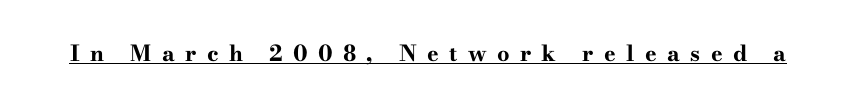
{"italic": "no", "bold": "yes", "underline": "yes", "letter_spacing": "wide", "letter_spacing_em": 0.47, "glyph_px": 22}
